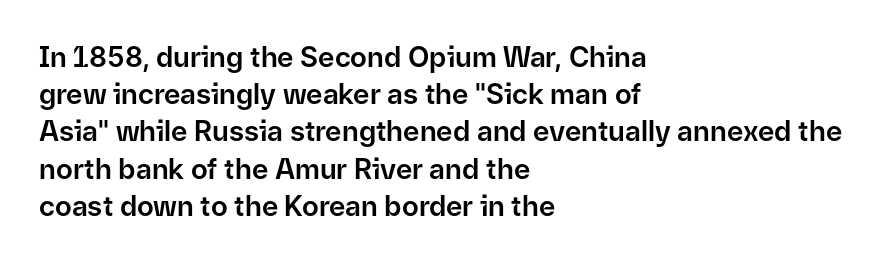
The image shows 28 px sans-serif type, upright; set left-aligned, normal line spacing (1.33x), normal letter spacing, not underlined; low stroke contrast and a medium x-height.
